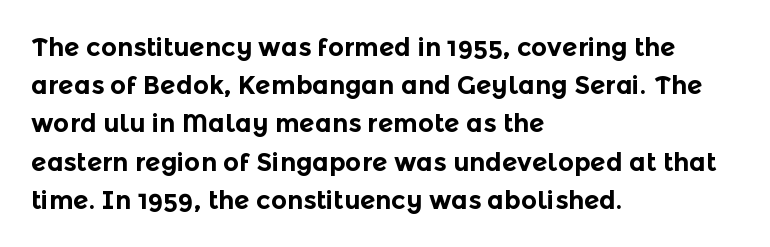
Lines of text with bare space underneath. Quick note: interline space is typical. The line texture is even and compact thanks to regular tracking. The letters stand straight up with perfectly vertical stems. I'd describe the lettering as bold — thick and assertive.
